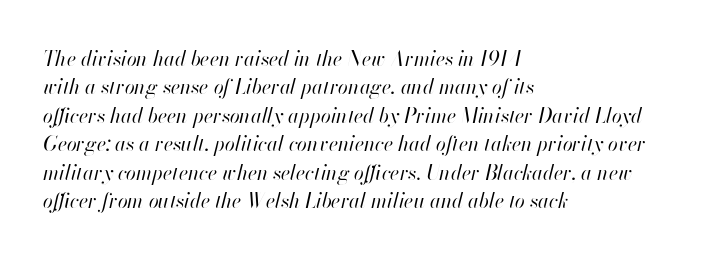
The image shows 20 px text type, italic (leaning right); set left-aligned, normal line spacing (1.42x), normal letter spacing, not underlined.
